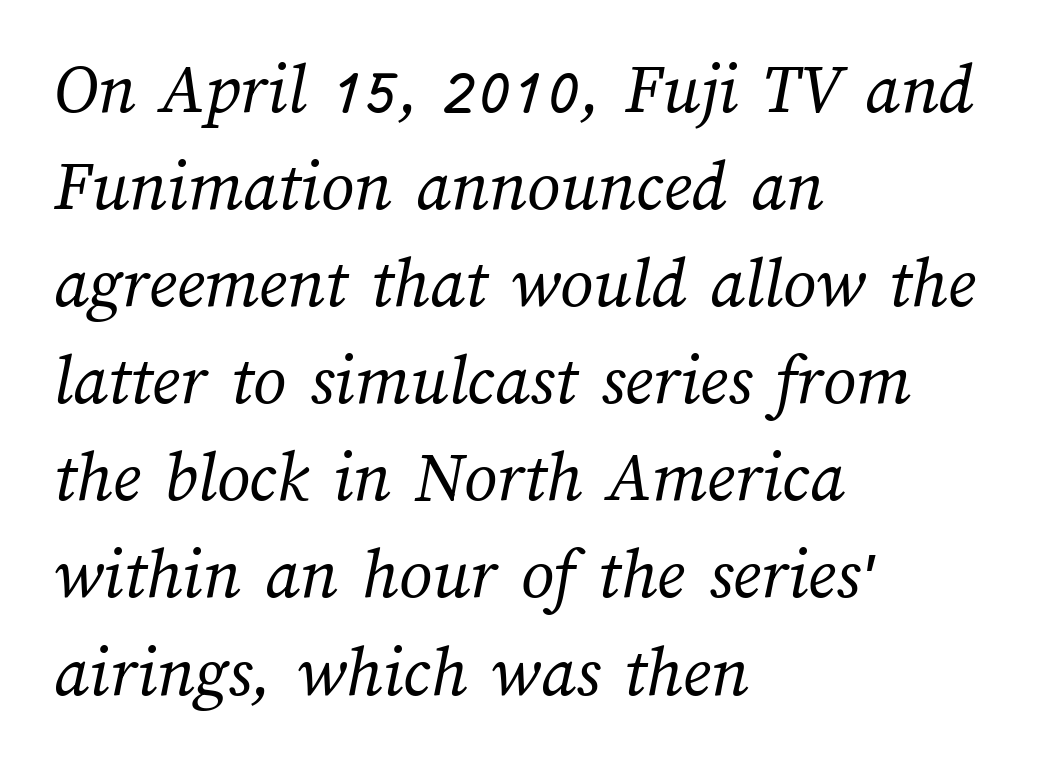
Q: Is the text bold? A: No.
Q: Is the text underlined? A: No.
Q: How is the paragraph aligned? A: Left-aligned.
Q: Is the spacing between letters normal or unusually wide? A: Normal.
Q: Is the spacing between lines tight, normal or loose? A: Normal.
Q: Width (condensed, normal, or wide)? A: Normal.
Q: Stroke contrast? A: Medium.
Q: x-height? A: Medium.
Q: Monospaced? A: No.
